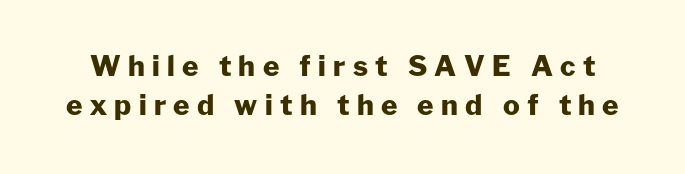
The image shows 28 px heavy sans-serif type, upright; set normal line spacing (1.41x), unusually wide letter spacing (+0.26 em), not underlined; low stroke contrast and a medium x-height.
